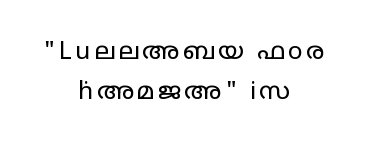
Regarding leading, the lines here are spaced in the standard way. The lines are quadded center. This is roman type, the default non-slanted kind. Underlining? Definitely not there. Weight: in the light-to-regular range.
